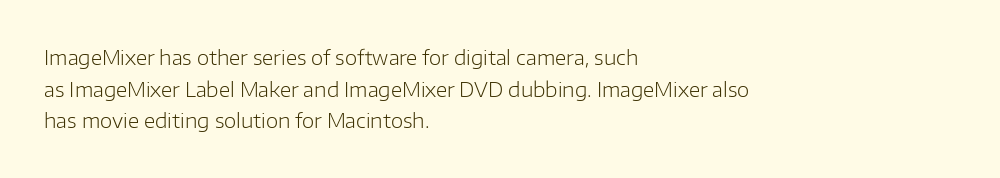
{"italic": "no", "bold": "no", "underline": "no", "align": "left", "line_spacing": "normal", "line_spacing_ratio": 1.58, "letter_spacing": "normal", "letter_spacing_em": 0.0, "glyph_px": 20}
